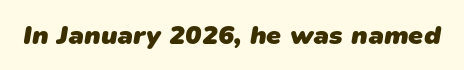
{"bold": "yes", "underline": "no", "letter_spacing": "normal", "letter_spacing_em": 0.0, "glyph_px": 27}
